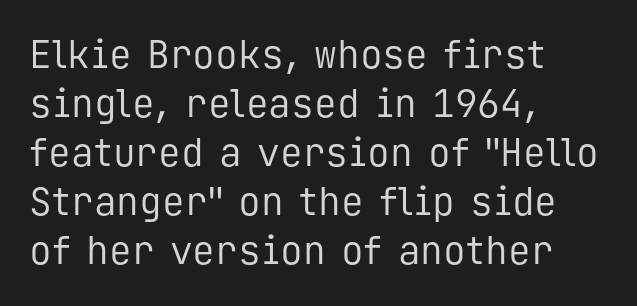
The image shows 38 px regular-weight sans-serif type, upright, monospaced; set left-aligned, normal line spacing (1.29x), normal letter spacing, not underlined; low stroke contrast and a medium x-height.
